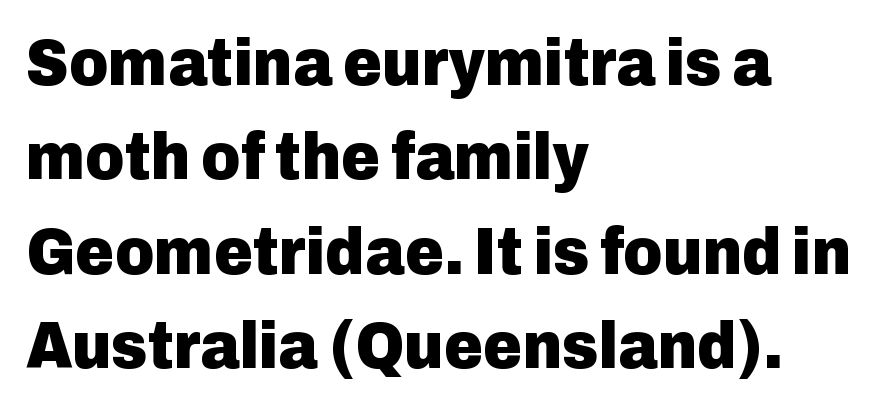
The image shows 67 px heavy sans-serif type, upright; set left-aligned, normal line spacing (1.41x), normal letter spacing, not underlined; low stroke contrast and a medium x-height.
